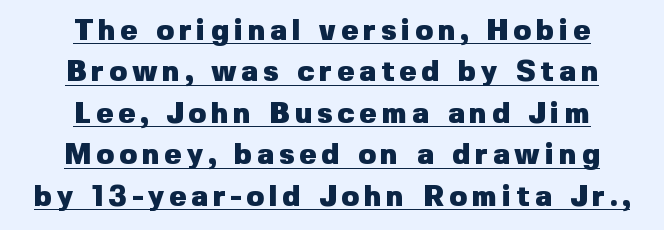
The image shows 29 px heavy sans-serif type, upright; set centered, normal line spacing (1.43x), underlined; low stroke contrast and a medium x-height.
